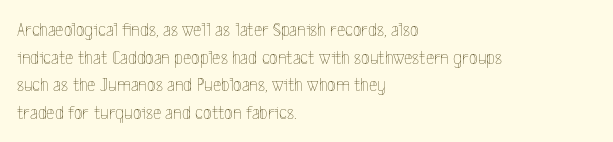
This rendering leaves character spacing at its baseline value. These lines stack with their left ends in a neat column. Reading down the column, the eye jumps a familiar distance to each next line. Stroke mass is kept to a normal reading level or below. Unlike italic type, these characters show no tilt at all. No word sits above an underline.
